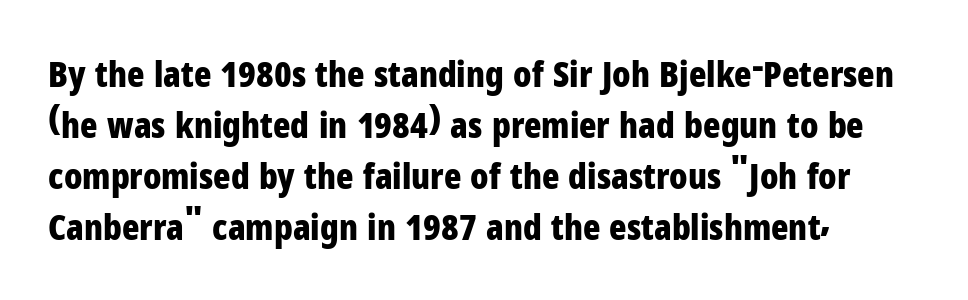
{"serif": "no", "italic": "no", "bold": "yes", "weight": "bold", "width": "condensed", "stroke_contrast": "low", "x_height": "medium", "monospaced": "no", "underline": "no", "align": "left", "line_spacing": "normal", "line_spacing_ratio": 1.42, "letter_spacing": "normal", "letter_spacing_em": 0.0, "glyph_px": 36}
